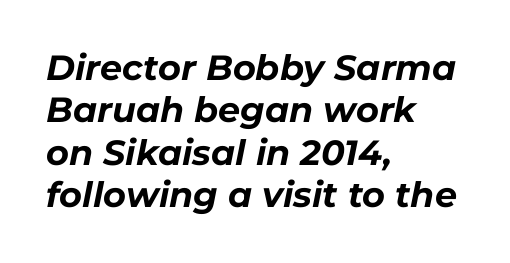
Q: Is the text bold? A: Yes.
Q: Is the text italic (slanted)? A: Yes, it leans right by about 11 degrees.
Q: Is the text underlined? A: No.
Q: How is the paragraph aligned? A: Left-aligned.
Q: Is the spacing between letters normal or unusually wide? A: Normal.
Q: Width (condensed, normal, or wide)? A: Normal.
Q: Stroke contrast? A: Low.
Q: x-height? A: Medium.
Q: Monospaced? A: No.
